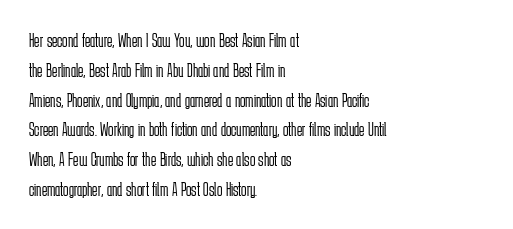
Rule under the text: the space is simply empty. Upright lettering throughout. This rendering leaves character spacing at its baseline value. If you drew a ruler down the left edge, every line would touch it. Is there much room between lines? A standard amount, neither cramped nor airy. This reads as an unemphasized weight, regular at the heaviest.
